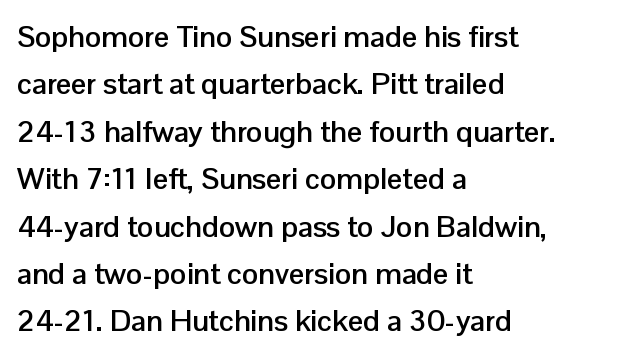
The image shows 30 px semibold sans-serif type, upright; set left-aligned, normal line spacing (1.58x), normal letter spacing, not underlined; low stroke contrast and a medium x-height.
